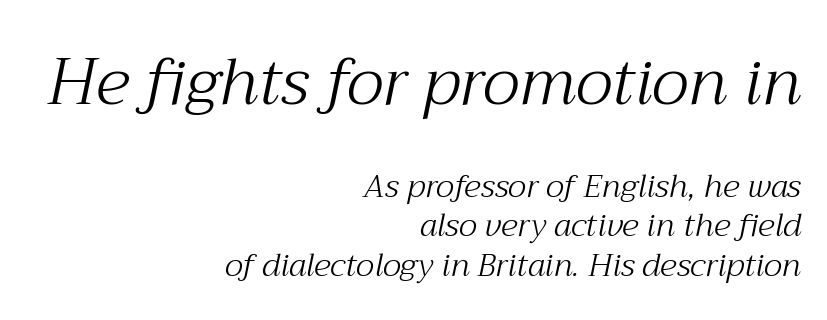
Q: Is the text bold? A: No.
Q: Is the text italic (slanted)? A: Yes, it leans right by about 12 degrees.
Q: Is the typeface a serif or a sans-serif typeface? A: Serif.
Q: Is the text underlined? A: No.
Q: How is the paragraph aligned? A: Right-aligned.
Q: Is the spacing between letters normal or unusually wide? A: Normal.
Q: Which block of text is set in a larger size, the first (top) or the second (bottom)? A: The first (top) one.
Q: Width (condensed, normal, or wide)? A: Normal.
Q: Stroke contrast? A: Medium.
Q: x-height? A: Medium.
Q: Monospaced? A: No.
